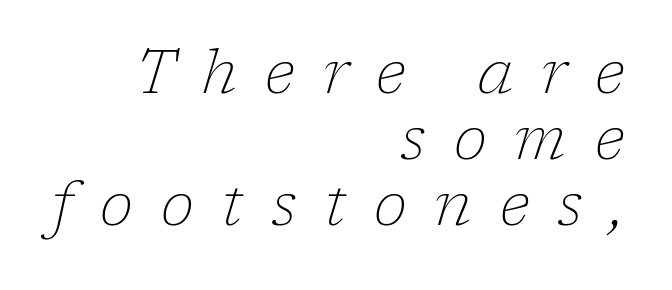
The image shows 61 px thin serif type, italic (leaning right); set right-aligned, tight line spacing (1.08x), unusually wide letter spacing (+0.46 em), not underlined; low stroke contrast and a medium x-height.
